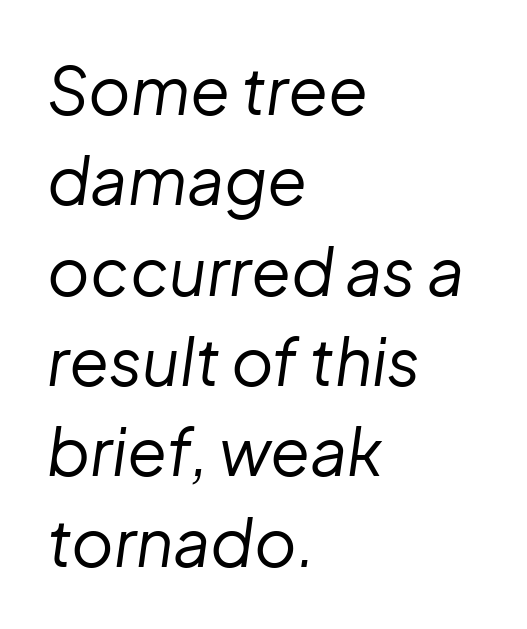
Q: Is the text bold? A: No.
Q: Is the text italic (slanted)? A: Yes, it leans right by about 8 degrees.
Q: Is the text underlined? A: No.
Q: How is the paragraph aligned? A: Left-aligned.
Q: Is the spacing between letters normal or unusually wide? A: Normal.
Q: Is the spacing between lines tight, normal or loose? A: Normal.
Q: Width (condensed, normal, or wide)? A: Normal.
Q: Stroke contrast? A: Low.
Q: x-height? A: Medium.
Q: Monospaced? A: No.
